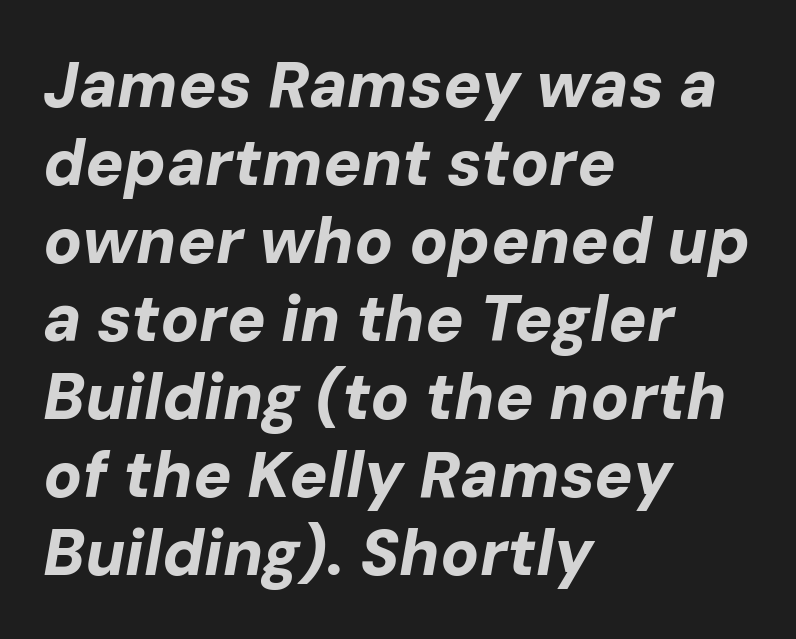
Q: Is the text bold? A: Yes.
Q: Is the text italic (slanted)? A: Yes, it leans right by about 10 degrees.
Q: Is the text underlined? A: No.
Q: How is the paragraph aligned? A: Left-aligned.
Q: Is the spacing between letters normal or unusually wide? A: Normal.
Q: Width (condensed, normal, or wide)? A: Normal.
Q: Stroke contrast? A: Low.
Q: x-height? A: Medium.
Q: Monospaced? A: No.
